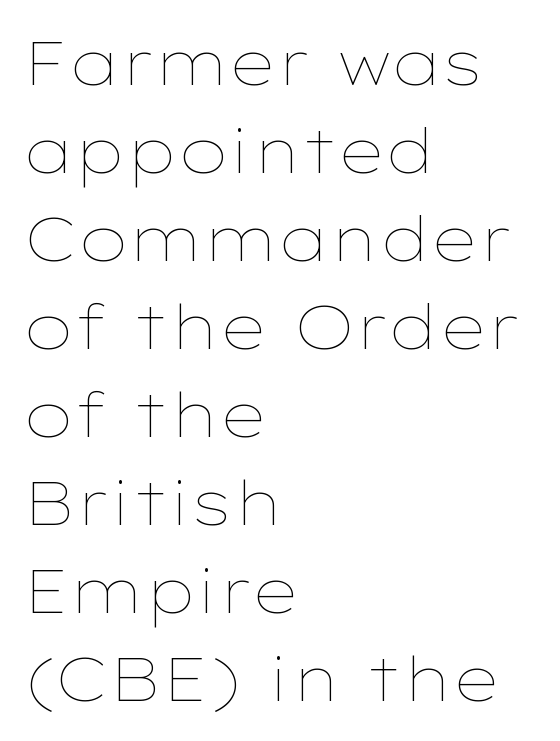
{"italic": "no", "bold": "no", "weight": "thin", "width": "wide", "stroke_contrast": "low", "x_height": "medium", "monospaced": "no", "underline": "no", "align": "left", "line_spacing": "normal", "line_spacing_ratio": 1.42, "letter_spacing": "normal", "letter_spacing_em": 0.0, "glyph_px": 62}
